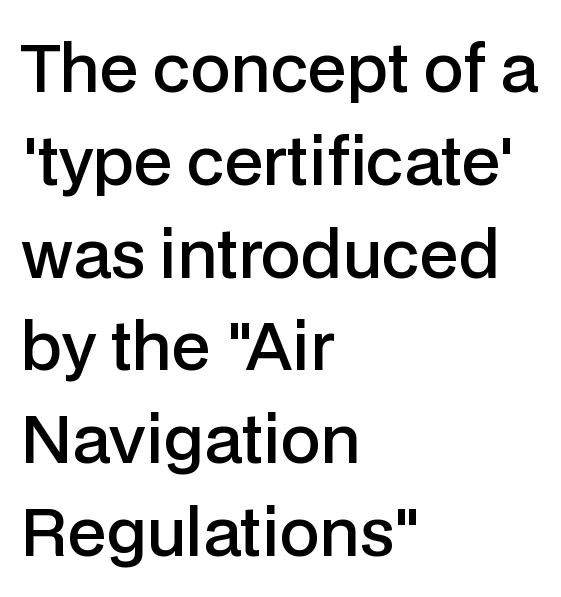
{"serif": "no", "italic": "no", "bold": "semi", "weight": "semibold", "width": "normal", "stroke_contrast": "low", "x_height": "medium", "monospaced": "no", "underline": "no", "align": "left", "line_spacing": "normal", "line_spacing_ratio": 1.45, "letter_spacing": "normal", "letter_spacing_em": 0.0, "glyph_px": 64}
